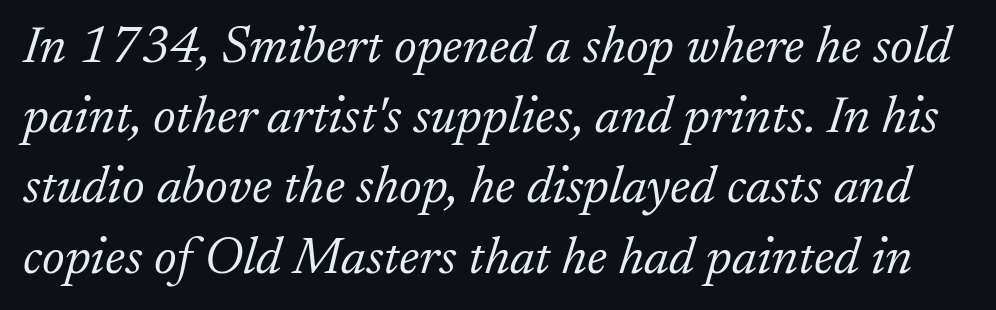
{"serif": "yes", "italic": "yes", "lean": "right", "slant_degrees": 17, "bold": "no", "weight": "light", "width": "normal", "stroke_contrast": "low", "x_height": "small", "monospaced": "no", "underline": "no", "line_spacing": "normal", "line_spacing_ratio": 1.35, "letter_spacing": "normal", "letter_spacing_em": 0.0, "glyph_px": 52}
